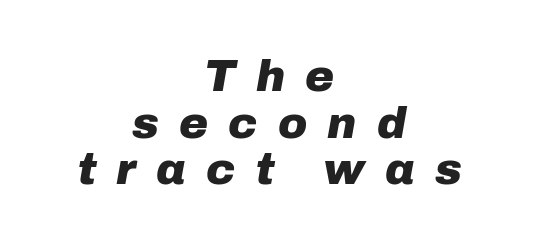
Is the block centered? Yes — each line is placed symmetrically about the middle. Unmarked baselines from the first word to the last. Does the lettering tilt? It does — this is italic. Loose tracking; the words dissolve into strings of separated letters. The designer dialed line spacing down below the default. As a designer I'd log this as weight 700, bold.
